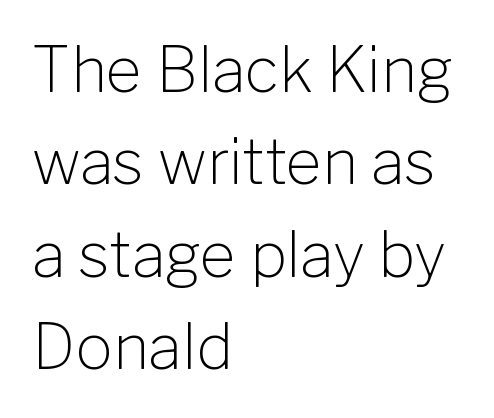
The strokes carry an ordinary text weight at most. Casual observation: everything's shoved over to the left. Varying glyph widths throughout — classic text-font behaviour. Nobody drew a line under any word here. Unlike italic type, these characters show no tilt at all. Font category for this specimen: sans-serif.
